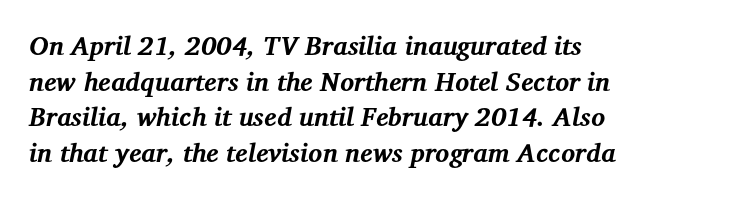
{"italic": "yes", "lean": "right", "slant_degrees": 12, "bold": "yes", "underline": "no", "align": "left", "line_spacing": "normal", "line_spacing_ratio": 1.37, "letter_spacing": "normal", "letter_spacing_em": 0.0, "glyph_px": 26}
